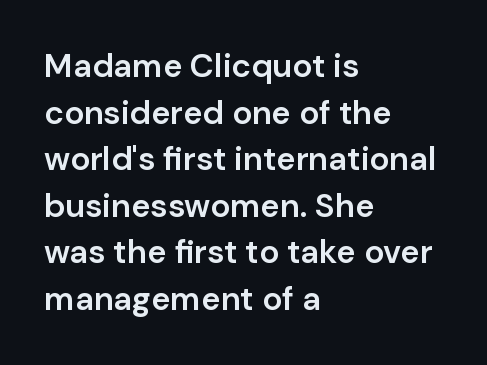
The image shows 33 px semibold sans-serif type, upright; set left-aligned, normal line spacing (1.41x), normal letter spacing, not underlined; low stroke contrast and a medium x-height.
